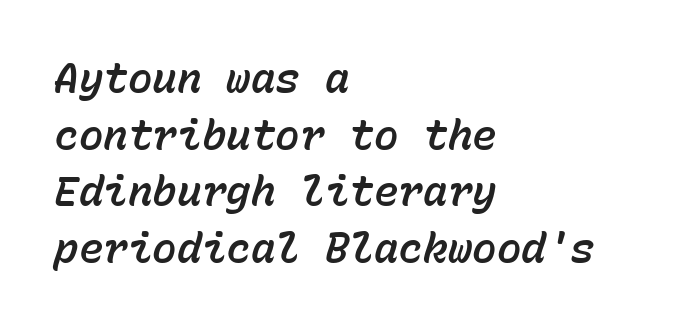
The image shows 41 px text type, italic (leaning right), monospaced; set left-aligned, normal line spacing (1.38x), normal letter spacing, not underlined; low stroke contrast and a medium x-height.
